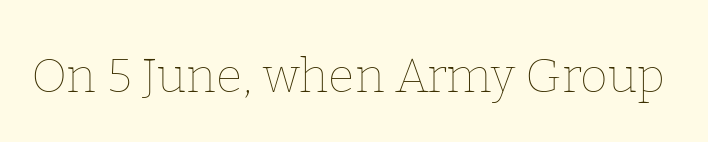
The image shows 48 px thin type, upright; set normal letter spacing, not underlined; low stroke contrast and a medium x-height.
